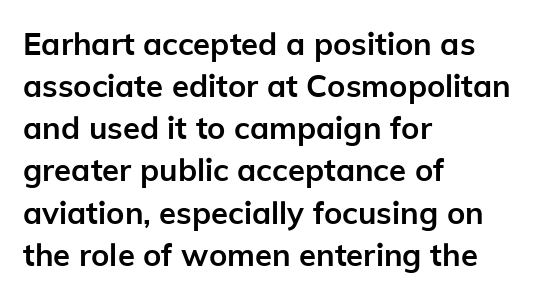
{"serif": "no", "italic": "no", "bold": "yes", "weight": "semibold", "width": "normal", "stroke_contrast": "low", "x_height": "medium", "monospaced": "no", "underline": "no", "align": "left", "line_spacing": "normal", "line_spacing_ratio": 1.36, "letter_spacing": "normal", "letter_spacing_em": 0.0, "glyph_px": 31}
